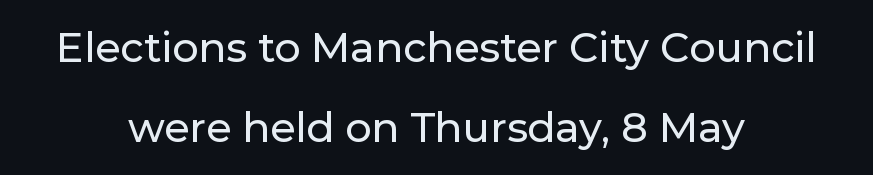
{"serif": "no", "italic": "no", "width": "normal", "stroke_contrast": "low", "x_height": "medium", "monospaced": "no", "underline": "no", "align": "center", "line_spacing": "loose", "line_spacing_ratio": 1.95, "letter_spacing": "normal", "letter_spacing_em": 0.0, "glyph_px": 41}
